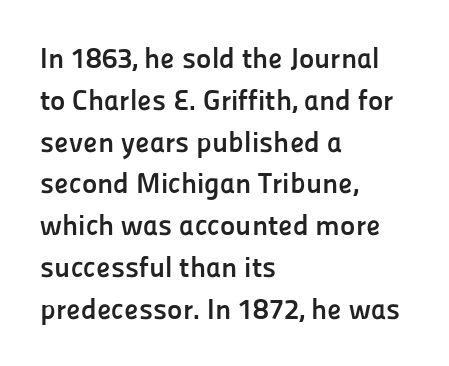
Q: Is the text bold? A: Yes.
Q: Is the text italic (slanted)? A: No, it is upright.
Q: Is the typeface a serif or a sans-serif typeface? A: Sans-serif.
Q: Is the text underlined? A: No.
Q: How is the paragraph aligned? A: Left-aligned.
Q: Is the spacing between letters normal or unusually wide? A: Normal.
Q: Is the spacing between lines tight, normal or loose? A: Normal.
Q: Width (condensed, normal, or wide)? A: Normal.
Q: Stroke contrast? A: Low.
Q: x-height? A: Medium.
Q: Monospaced? A: No.
